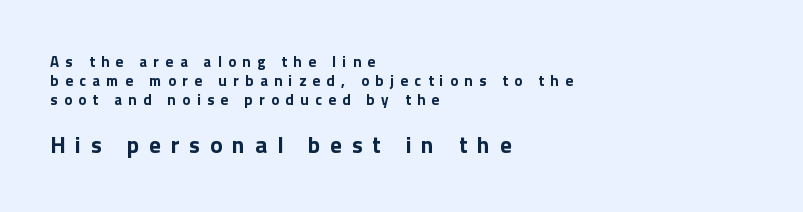
The image shows 23 px bold type, upright; set left-aligned, normal line spacing (1.28x), unusually wide letter spacing (+0.43 em), not underlined; the second (bottom) block is 1.53x larger.
